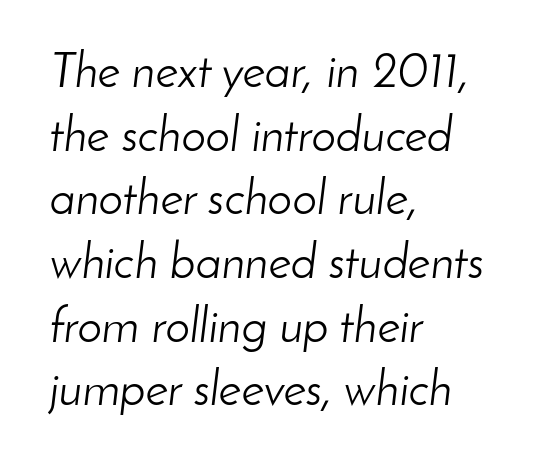
{"italic": "yes", "lean": "right", "slant_degrees": 8, "bold": "no", "weight": "light", "width": "normal", "stroke_contrast": "low", "x_height": "small", "monospaced": "no", "underline": "no", "align": "left", "line_spacing": "normal", "line_spacing_ratio": 1.3, "letter_spacing": "normal", "letter_spacing_em": 0.0, "glyph_px": 49}
